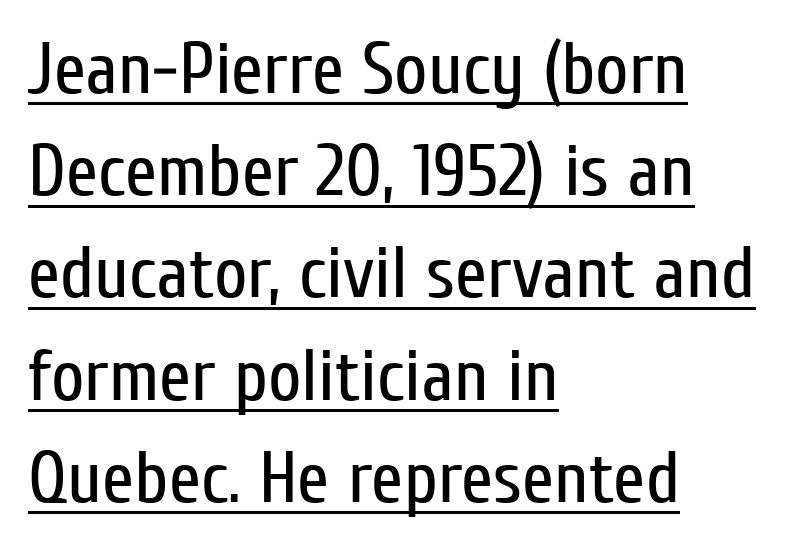
The image shows 73 px regular-weight, condensed sans-serif type, upright; set left-aligned, normal line spacing (1.4x), normal letter spacing, underlined; low stroke contrast and a medium x-height.
